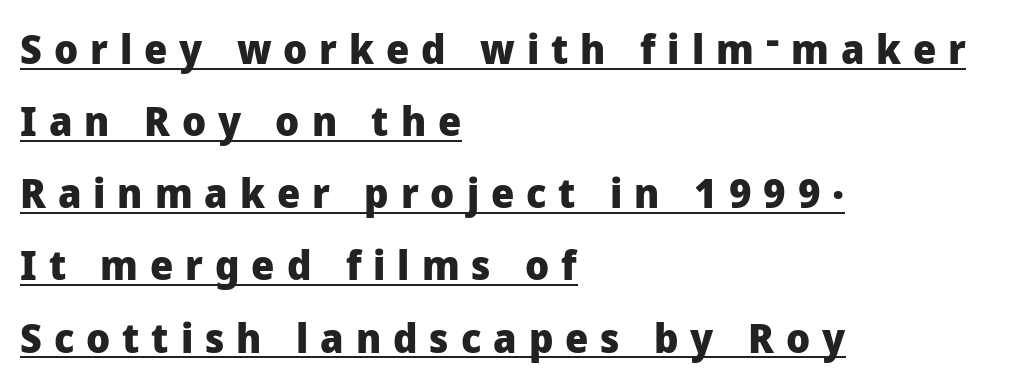
Summary of weight: heavy, a full bold. Is there any slant? The stems are plumb. Underlined type. The paragraph shown leans on its left margin. Compared with typical body copy, the letter spacing here is much looser.
